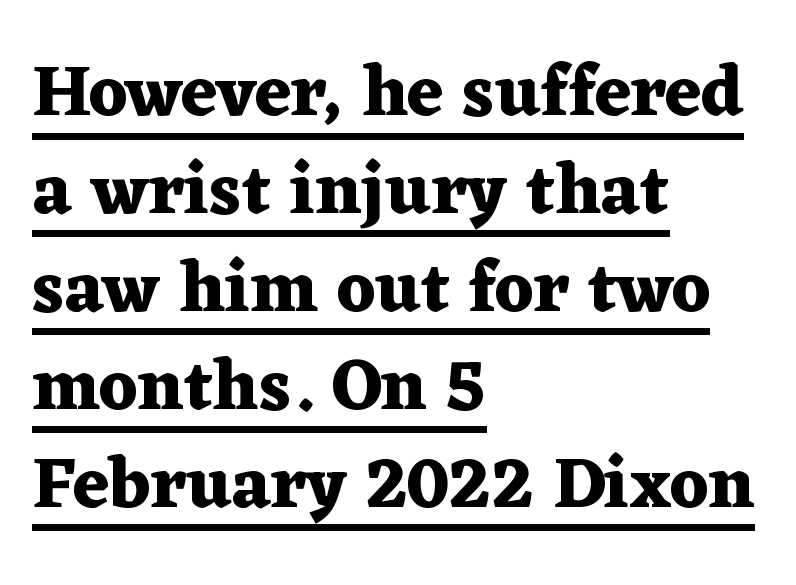
The image shows 72 px heavy, wide serif type, upright; set left-aligned, normal line spacing (1.36x), normal letter spacing, underlined; medium stroke contrast and a medium x-height.
